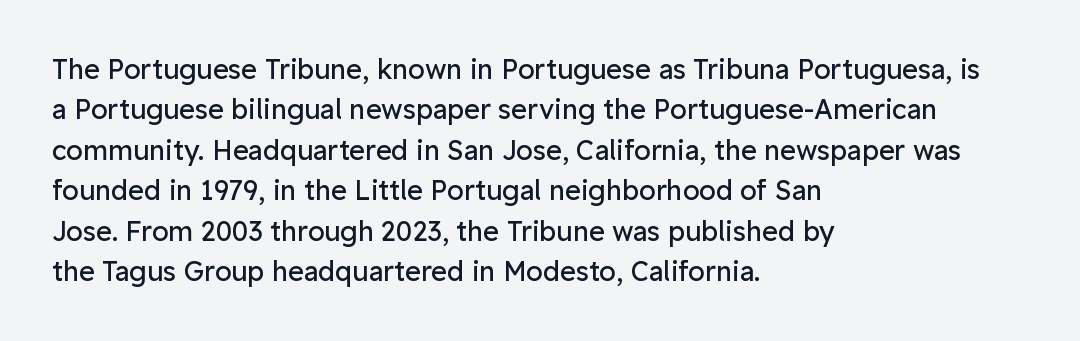
Q: Is the text bold? A: No.
Q: Is the text italic (slanted)? A: No, it is upright.
Q: Is the text underlined? A: No.
Q: How is the paragraph aligned? A: Left-aligned.
Q: Is the spacing between letters normal or unusually wide? A: Normal.
Q: Is the spacing between lines tight, normal or loose? A: Normal.
